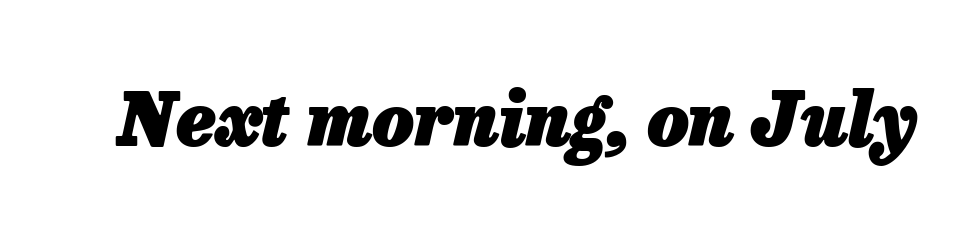
Q: Is the text bold? A: Yes.
Q: Is the text italic (slanted)? A: Yes, it leans right by about 13 degrees.
Q: Is the text underlined? A: No.
Q: Is the spacing between letters normal or unusually wide? A: Normal.
Q: Width (condensed, normal, or wide)? A: Normal.
Q: Stroke contrast? A: Low.
Q: x-height? A: Medium.
Q: Monospaced? A: No.
